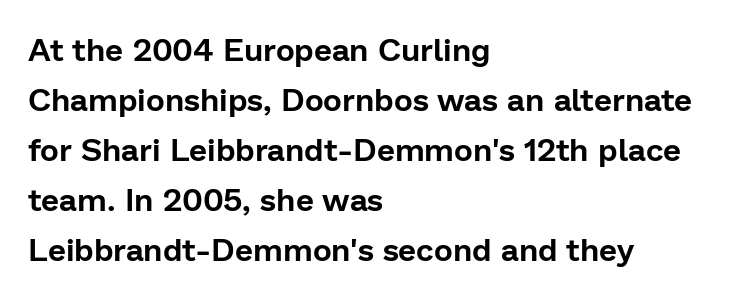
The tracking reads as untouched default to a designer's eye. This is the regular roman posture of the typeface. Do the characters align in a grid? No, the font is proportional. Line spacing here is normal. Visually the block forms a straight wall on the left and a jagged coastline on the right.
